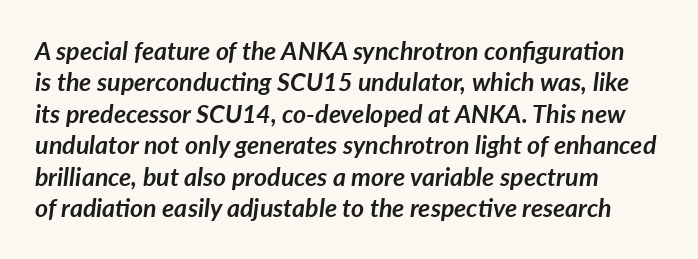
{"italic": "yes", "lean": "right", "slant_degrees": 7, "bold": "yes", "underline": "no", "align": "left", "line_spacing": "normal", "line_spacing_ratio": 1.26, "letter_spacing": "normal", "letter_spacing_em": 0.0, "glyph_px": 25}
